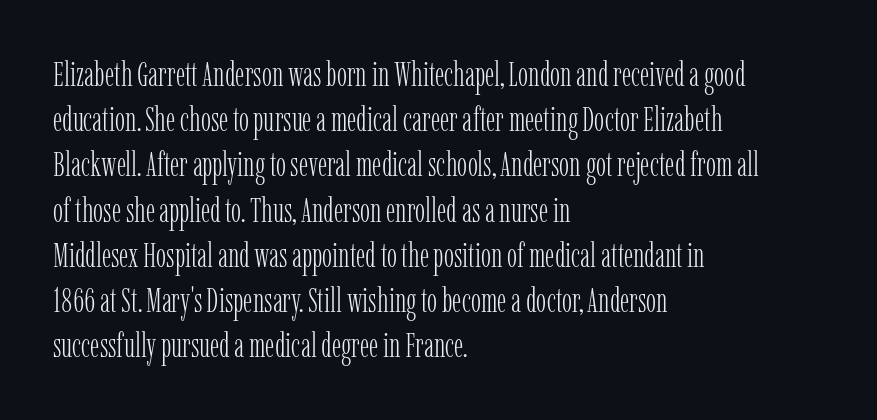
What's the leading like? Ordinary, nothing unusual. These lines are rendered in a variable-pitch font. The passage is arranged the way most books set body copy — flush left. The weight tops out at a normal text grade. Bare-footed words on every line. The passage shown has conventional tracking throughout.
